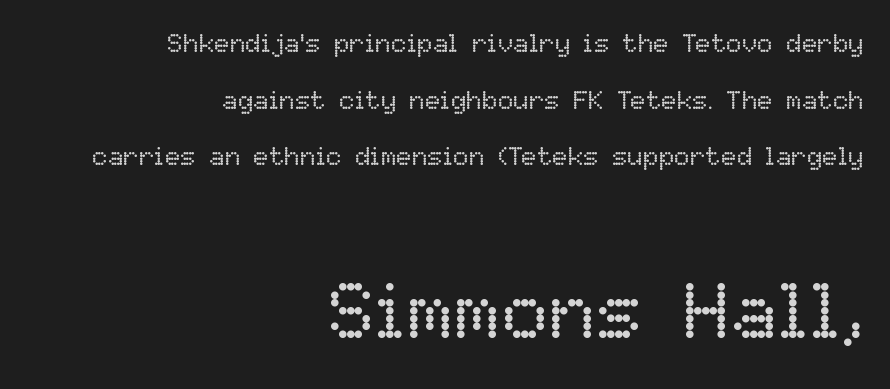
{"italic": "no", "bold": "no", "weight": "regular", "width": "normal", "stroke_contrast": "low", "x_height": "medium", "monospaced": "no", "underline": "no", "align": "right", "line_spacing": "loose", "line_spacing_ratio": 2.18, "letter_spacing": "normal", "letter_spacing_em": 0.0, "larger_block": "second", "size_ratio": 3.04, "glyph_px": 79}
